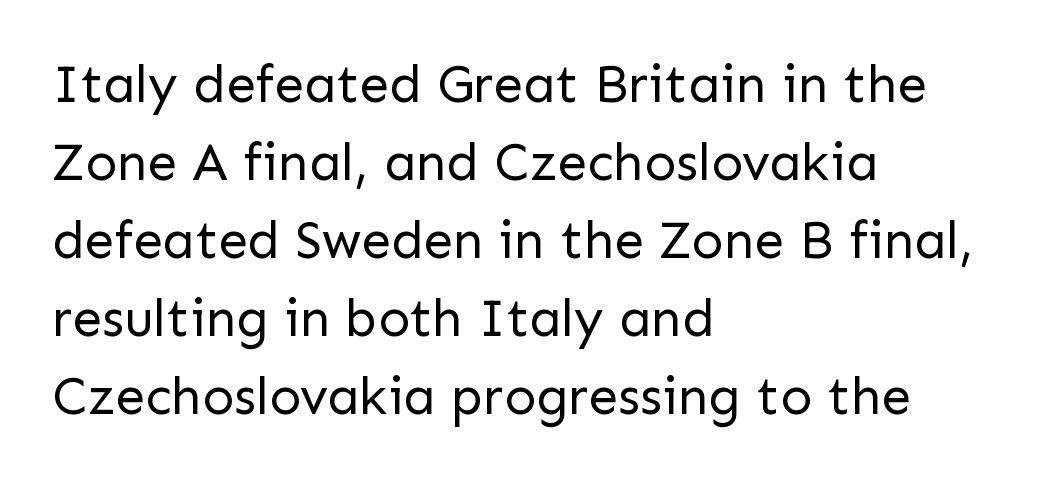
Q: Is the text bold? A: No.
Q: Is the text italic (slanted)? A: No, it is upright.
Q: Is the typeface a serif or a sans-serif typeface? A: Sans-serif.
Q: Is the text underlined? A: No.
Q: How is the paragraph aligned? A: Left-aligned.
Q: Is the spacing between letters normal or unusually wide? A: Normal.
Q: Is the spacing between lines tight, normal or loose? A: Normal.
Q: Width (condensed, normal, or wide)? A: Normal.
Q: Stroke contrast? A: Low.
Q: x-height? A: Medium.
Q: Monospaced? A: No.
